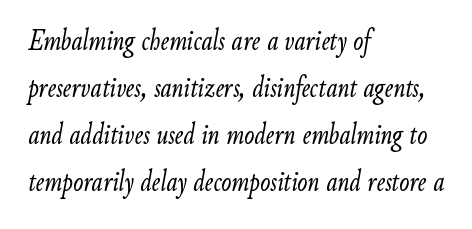
The image shows 30 px light, condensed type, italic (leaning right); set left-aligned, normal line spacing (1.57x), normal letter spacing, not underlined; low stroke contrast and a small x-height.
